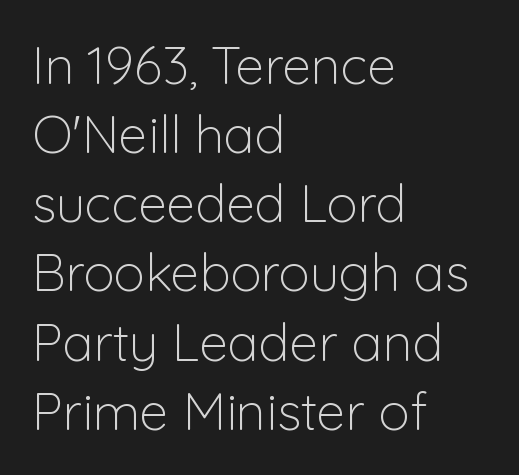
The image shows 52 px light sans-serif type, upright; set left-aligned, normal line spacing (1.33x), normal letter spacing, not underlined; low stroke contrast and a medium x-height.
